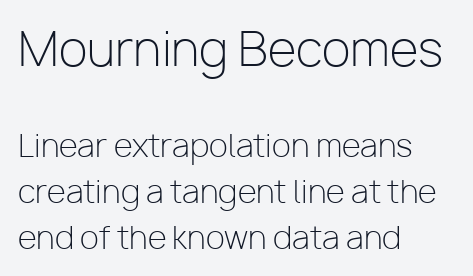
The letters advance in unequal steps, a hallmark of proportional type. Compared with a centered layout, this one pins lines to the left instead. Caption: standard tracking, unaltered. The designer left line spacing at the default. No chunkiness to these letters — they're not bold. The letters stand upright; this is a roman face.
